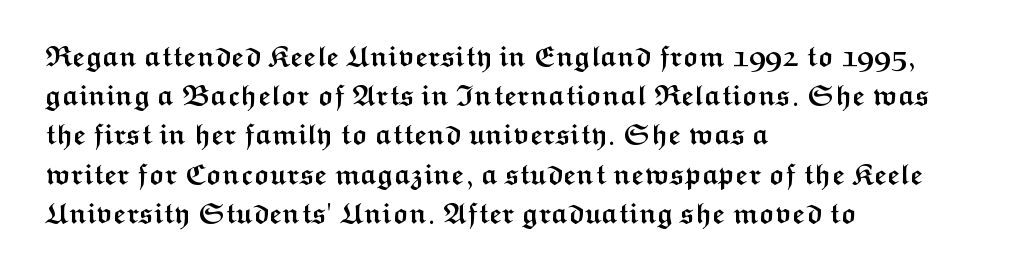
Q: Is the text bold? A: Yes.
Q: Is the text italic (slanted)? A: No, it is upright.
Q: Is the typeface a serif or a sans-serif typeface? A: Sans-serif.
Q: Is the text underlined? A: No.
Q: How is the paragraph aligned? A: Left-aligned.
Q: Is the spacing between letters normal or unusually wide? A: Normal.
Q: Is the spacing between lines tight, normal or loose? A: Normal.
Q: Width (condensed, normal, or wide)? A: Wide.
Q: Stroke contrast? A: Medium.
Q: x-height? A: Medium.
Q: Monospaced? A: No.
